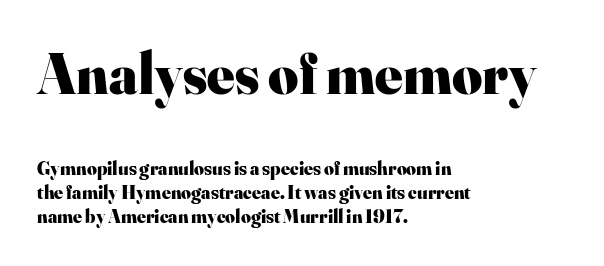
{"serif": "yes", "italic": "no", "bold": "yes", "weight": "heavy", "width": "normal", "stroke_contrast": "high", "x_height": "small", "monospaced": "no", "underline": "no", "align": "left", "line_spacing": "normal", "line_spacing_ratio": 1.26, "letter_spacing": "normal", "letter_spacing_em": 0.0, "larger_block": "first", "size_ratio": 3.05, "glyph_px": 58}
